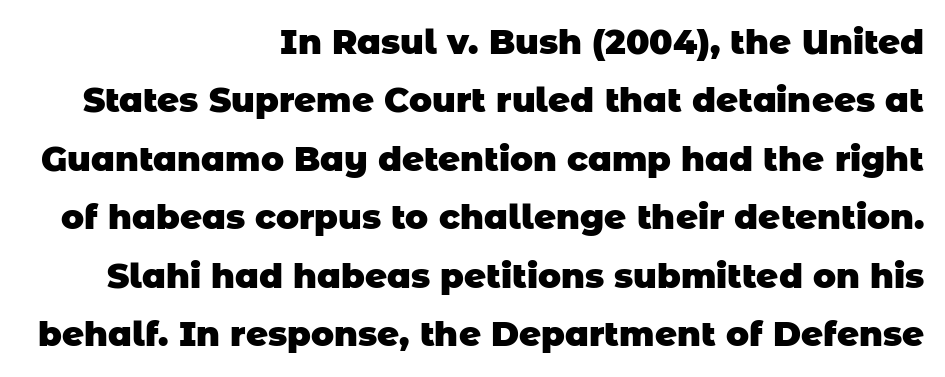
The image shows 34 px heavy sans-serif type; set right-aligned, line spacing 1.72x, normal letter spacing, not underlined; low stroke contrast and a large x-height.
